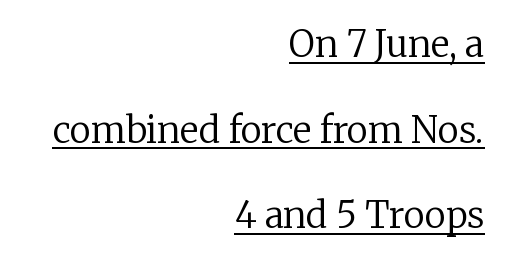
Q: Is the text bold? A: No.
Q: Is the text italic (slanted)? A: No, it is upright.
Q: Is the typeface a serif or a sans-serif typeface? A: Serif.
Q: Is the text underlined? A: Yes.
Q: How is the paragraph aligned? A: Right-aligned.
Q: Is the spacing between letters normal or unusually wide? A: Normal.
Q: Is the spacing between lines tight, normal or loose? A: Loose.
Q: Width (condensed, normal, or wide)? A: Normal.
Q: Stroke contrast? A: Low.
Q: x-height? A: Medium.
Q: Monospaced? A: No.
